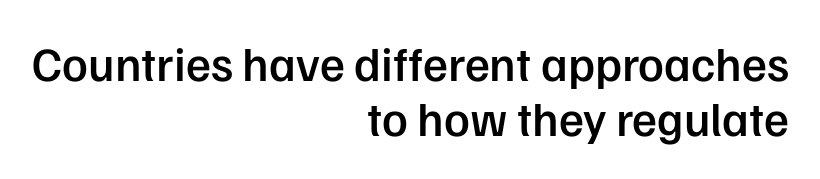
Q: Is the text bold? A: Semi-bold.
Q: Is the text italic (slanted)? A: No, it is upright.
Q: Is the typeface a serif or a sans-serif typeface? A: Sans-serif.
Q: Is the text underlined? A: No.
Q: How is the paragraph aligned? A: Right-aligned.
Q: Is the spacing between letters normal or unusually wide? A: Normal.
Q: Is the spacing between lines tight, normal or loose? A: Tight.
Q: Width (condensed, normal, or wide)? A: Normal.
Q: Stroke contrast? A: Low.
Q: x-height? A: Medium.
Q: Monospaced? A: No.
